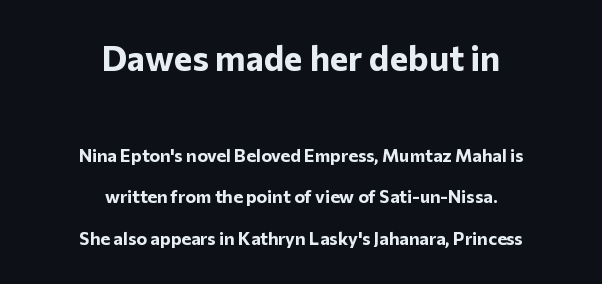
Q: Is the text bold? A: Yes.
Q: Is the text italic (slanted)? A: No, it is upright.
Q: Is the typeface a serif or a sans-serif typeface? A: Sans-serif.
Q: Is the text underlined? A: No.
Q: How is the paragraph aligned? A: Centered.
Q: Is the spacing between letters normal or unusually wide? A: Normal.
Q: Is the spacing between lines tight, normal or loose? A: Loose.
Q: Which block of text is set in a larger size, the first (top) or the second (bottom)? A: The first (top) one.
Q: Width (condensed, normal, or wide)? A: Normal.
Q: Stroke contrast? A: Low.
Q: x-height? A: Medium.
Q: Monospaced? A: No.
